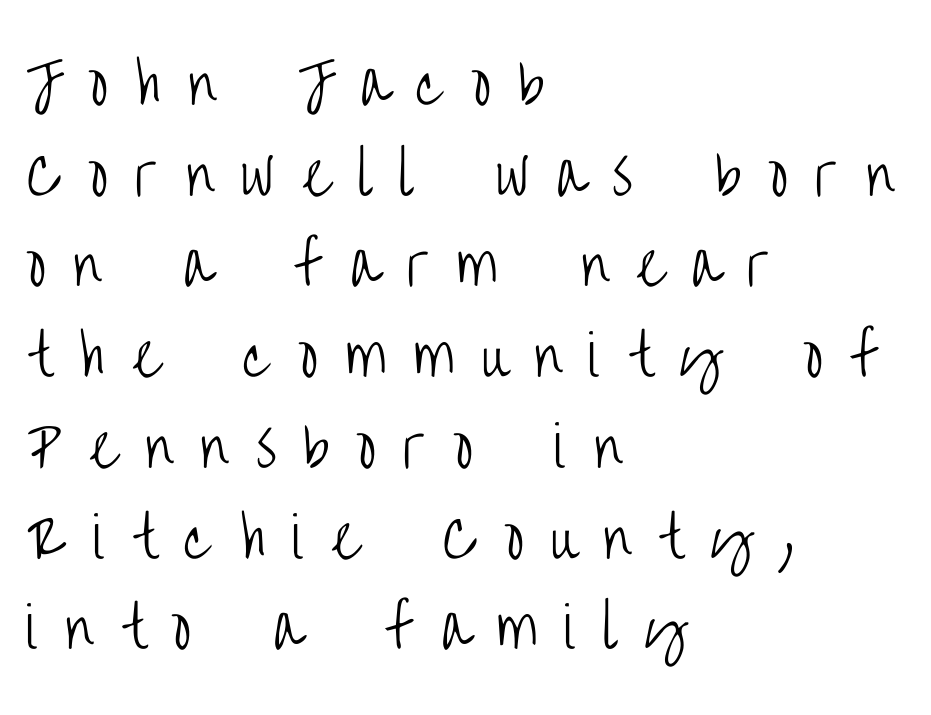
The image shows 56 px light, condensed sans-serif type, upright; set left-aligned, normal line spacing (1.62x), unusually wide letter spacing (+0.49 em), not underlined; low stroke contrast and a large x-height.
